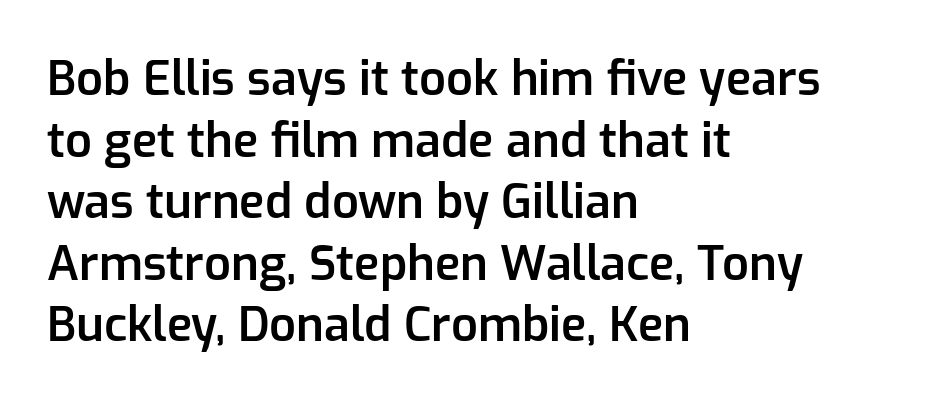
Q: Is the text bold? A: Semi-bold.
Q: Is the text italic (slanted)? A: No, it is upright.
Q: Is the typeface a serif or a sans-serif typeface? A: Sans-serif.
Q: Is the text underlined? A: No.
Q: How is the paragraph aligned? A: Left-aligned.
Q: Is the spacing between letters normal or unusually wide? A: Normal.
Q: Is the spacing between lines tight, normal or loose? A: Normal.
Q: Width (condensed, normal, or wide)? A: Normal.
Q: Stroke contrast? A: Low.
Q: x-height? A: Medium.
Q: Monospaced? A: No.
